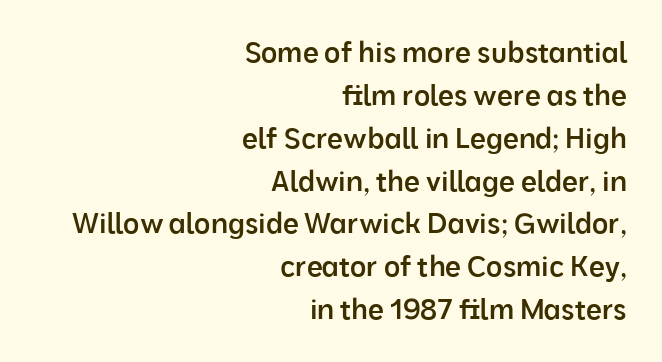
{"serif": "no", "italic": "no", "bold": "semi", "weight": "semibold", "width": "normal", "stroke_contrast": "low", "x_height": "medium", "monospaced": "no", "underline": "no", "align": "right", "line_spacing": "normal", "line_spacing_ratio": 1.53, "letter_spacing": "normal", "letter_spacing_em": 0.0, "glyph_px": 28}
